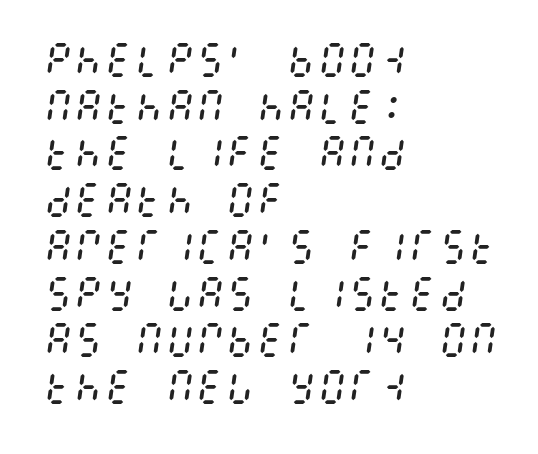
The gaps between neighbouring characters are ordinary and unremarkable. The glyphs look as if they've been sheared to an angle. The letters look calm and open, with moderate or lighter stems. Check the space under the baseline: it is left empty. Is the block centered? No — it sits flush against the left margin.
